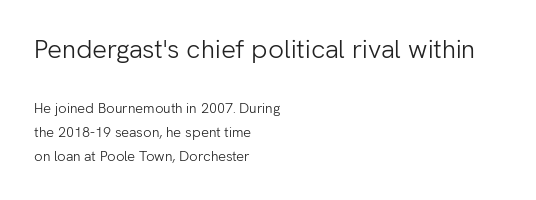
Q: Is the text bold? A: No.
Q: Is the text italic (slanted)? A: No, it is upright.
Q: Is the text underlined? A: No.
Q: How is the paragraph aligned? A: Left-aligned.
Q: Is the spacing between letters normal or unusually wide? A: Normal.
Q: Which block of text is set in a larger size, the first (top) or the second (bottom)? A: The first (top) one.
